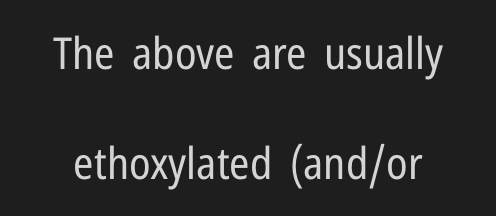
Q: Is the text bold? A: No.
Q: Is the text italic (slanted)? A: No, it is upright.
Q: Is the typeface a serif or a sans-serif typeface? A: Sans-serif.
Q: Is the text underlined? A: No.
Q: Is the spacing between letters normal or unusually wide? A: Normal.
Q: Is the spacing between lines tight, normal or loose? A: Loose.
Q: Width (condensed, normal, or wide)? A: Condensed.
Q: Stroke contrast? A: Low.
Q: x-height? A: Medium.
Q: Monospaced? A: No.
